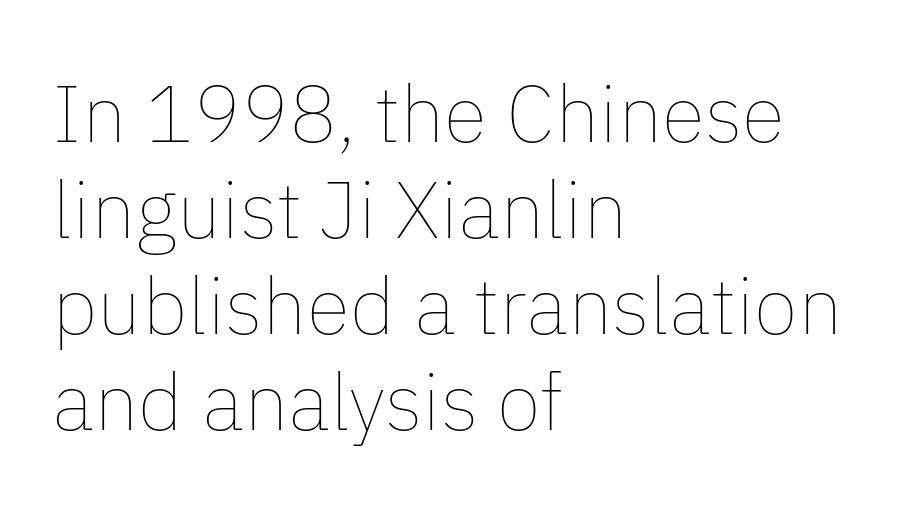
Q: Is the text bold? A: No.
Q: Is the text italic (slanted)? A: No, it is upright.
Q: Is the text underlined? A: No.
Q: How is the paragraph aligned? A: Left-aligned.
Q: Is the spacing between letters normal or unusually wide? A: Normal.
Q: Width (condensed, normal, or wide)? A: Normal.
Q: Stroke contrast? A: Low.
Q: x-height? A: Medium.
Q: Monospaced? A: No.
